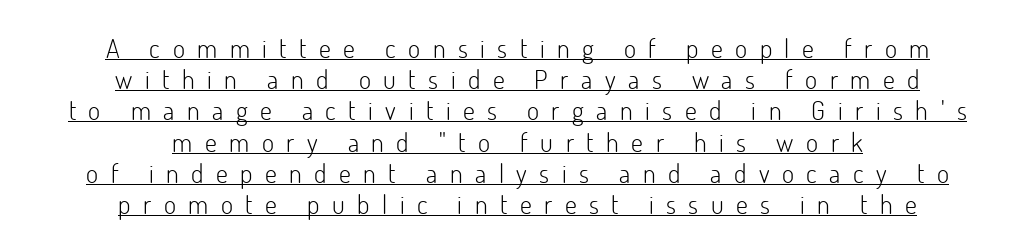
{"italic": "no", "bold": "no", "underline": "yes", "align": "center", "line_spacing_ratio": 1.2, "letter_spacing": "wide", "letter_spacing_em": 0.48, "glyph_px": 26}
